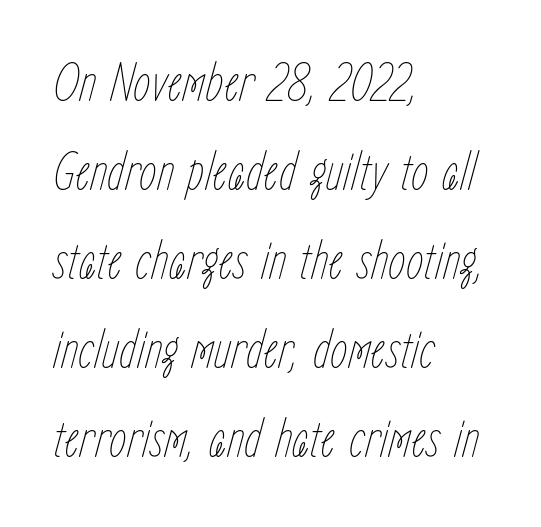
{"italic": "yes", "lean": "right", "slant_degrees": 15, "bold": "no", "weight": "thin", "width": "condensed", "stroke_contrast": "low", "x_height": "medium", "monospaced": "no", "underline": "no", "align": "left", "line_spacing": "normal", "line_spacing_ratio": 1.59, "letter_spacing": "normal", "letter_spacing_em": 0.0, "glyph_px": 56}
